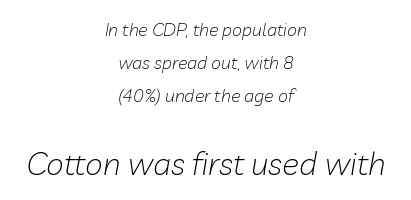
Q: Is the text bold? A: No.
Q: Is the text italic (slanted)? A: Yes, it leans right by about 10 degrees.
Q: Is the text underlined? A: No.
Q: How is the paragraph aligned? A: Centered.
Q: Is the spacing between letters normal or unusually wide? A: Normal.
Q: Which block of text is set in a larger size, the first (top) or the second (bottom)? A: The second (bottom) one.
Q: Width (condensed, normal, or wide)? A: Normal.
Q: Stroke contrast? A: Low.
Q: x-height? A: Medium.
Q: Monospaced? A: No.
